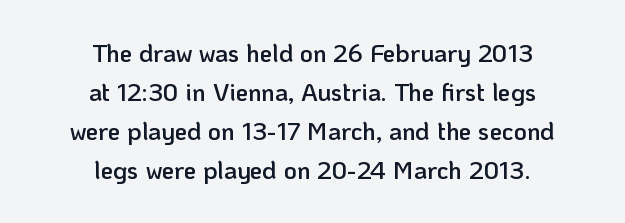
Q: Is the text bold? A: Semi-bold.
Q: Is the text italic (slanted)? A: No, it is upright.
Q: Is the text underlined? A: No.
Q: How is the paragraph aligned? A: Centered.
Q: Is the spacing between letters normal or unusually wide? A: Normal.
Q: Is the spacing between lines tight, normal or loose? A: Normal.
